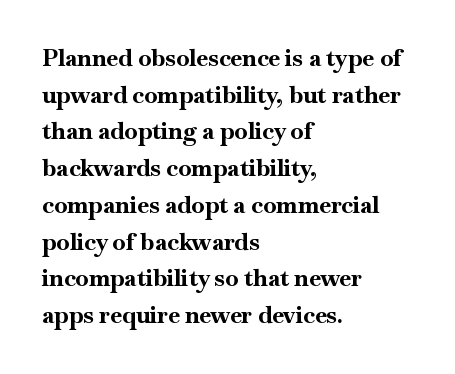
{"italic": "no", "bold": "yes", "underline": "no", "align": "left", "line_spacing": "normal", "line_spacing_ratio": 1.53, "letter_spacing": "normal", "letter_spacing_em": 0.0, "glyph_px": 24}
